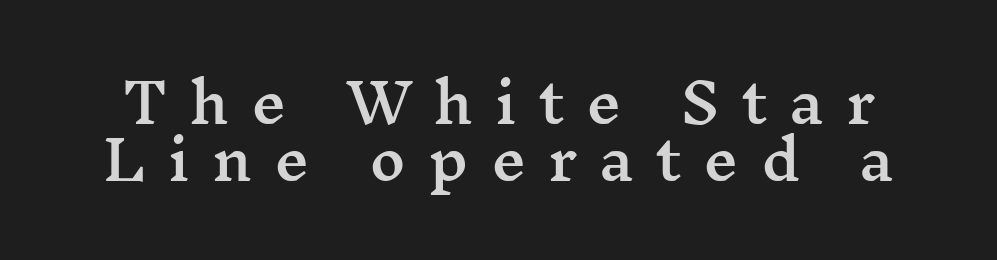
Q: Is the text italic (slanted)? A: No, it is upright.
Q: Is the typeface a serif or a sans-serif typeface? A: Serif.
Q: Is the text underlined? A: No.
Q: How is the paragraph aligned? A: Centered.
Q: Is the spacing between letters normal or unusually wide? A: Unusually wide.
Q: Is the spacing between lines tight, normal or loose? A: Tight.
Q: Width (condensed, normal, or wide)? A: Wide.
Q: Stroke contrast? A: Medium.
Q: x-height? A: Medium.
Q: Monospaced? A: No.
